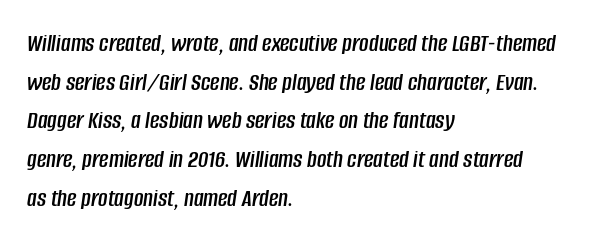
{"italic": "yes", "lean": "right", "slant_degrees": 8, "underline": "no", "align": "left", "line_spacing": "normal", "line_spacing_ratio": 1.49, "letter_spacing": "normal", "letter_spacing_em": 0.0, "glyph_px": 26}
